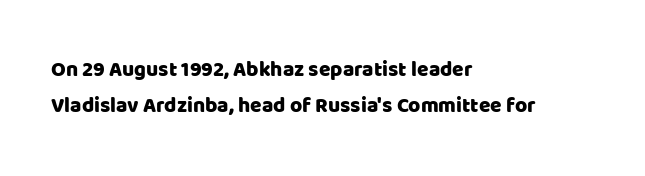
{"italic": "no", "underline": "no", "align": "left", "line_spacing": "normal", "line_spacing_ratio": 1.7, "letter_spacing": "normal", "letter_spacing_em": 0.0, "glyph_px": 21}
